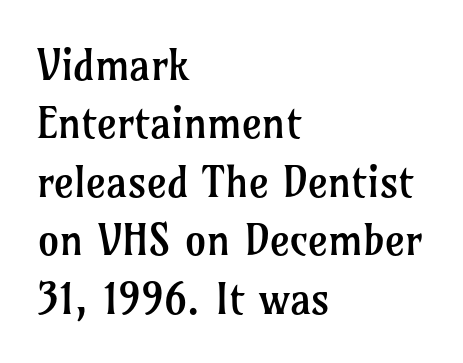
{"serif": "yes", "italic": "no", "bold": "no", "weight": "regular", "width": "normal", "stroke_contrast": "low", "x_height": "medium", "monospaced": "no", "underline": "no", "align": "left", "line_spacing": "normal", "line_spacing_ratio": 1.36, "letter_spacing": "normal", "letter_spacing_em": 0.0, "glyph_px": 43}
